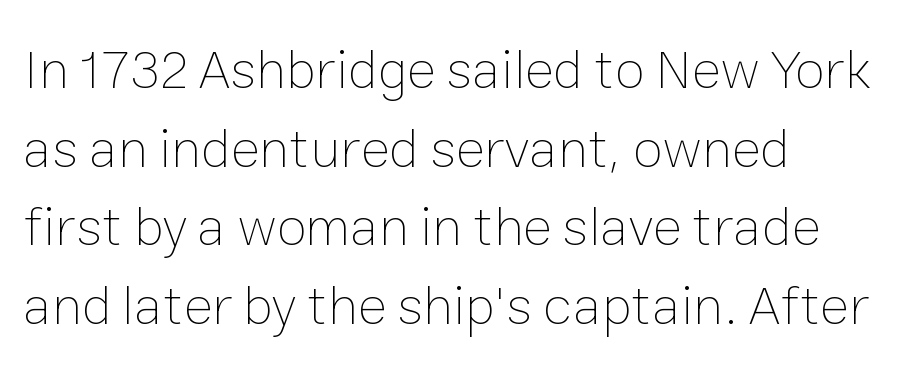
Q: Is the text bold? A: No.
Q: Is the text italic (slanted)? A: No, it is upright.
Q: Is the text underlined? A: No.
Q: How is the paragraph aligned? A: Left-aligned.
Q: Is the spacing between letters normal or unusually wide? A: Normal.
Q: Is the spacing between lines tight, normal or loose? A: Normal.
Q: Width (condensed, normal, or wide)? A: Normal.
Q: Stroke contrast? A: Low.
Q: x-height? A: Medium.
Q: Monospaced? A: No.
